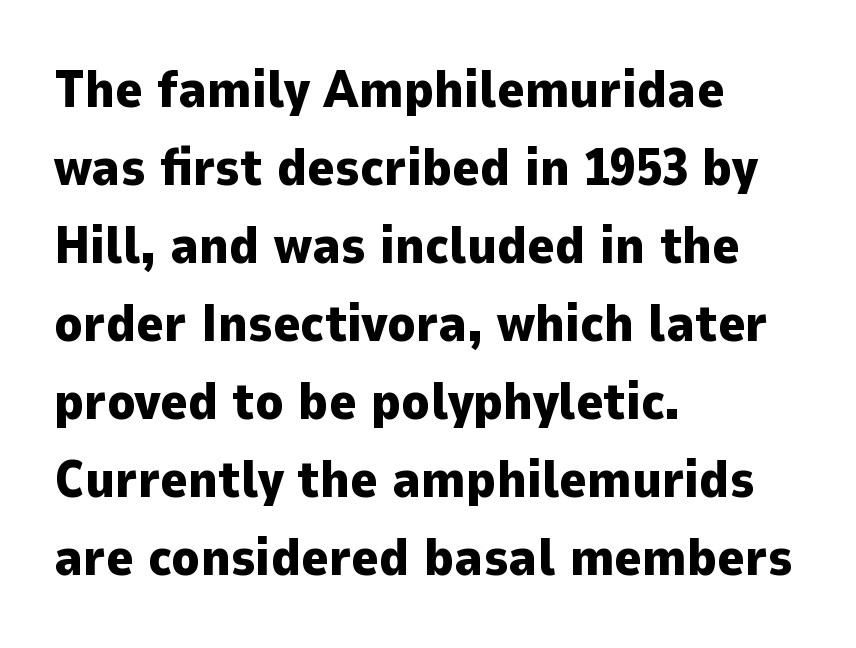
Q: Is the text bold? A: Yes.
Q: Is the text italic (slanted)? A: No, it is upright.
Q: Is the typeface a serif or a sans-serif typeface? A: Sans-serif.
Q: Is the text underlined? A: No.
Q: How is the paragraph aligned? A: Left-aligned.
Q: Is the spacing between letters normal or unusually wide? A: Normal.
Q: Is the spacing between lines tight, normal or loose? A: Normal.
Q: Width (condensed, normal, or wide)? A: Normal.
Q: Stroke contrast? A: Low.
Q: x-height? A: Medium.
Q: Monospaced? A: No.
